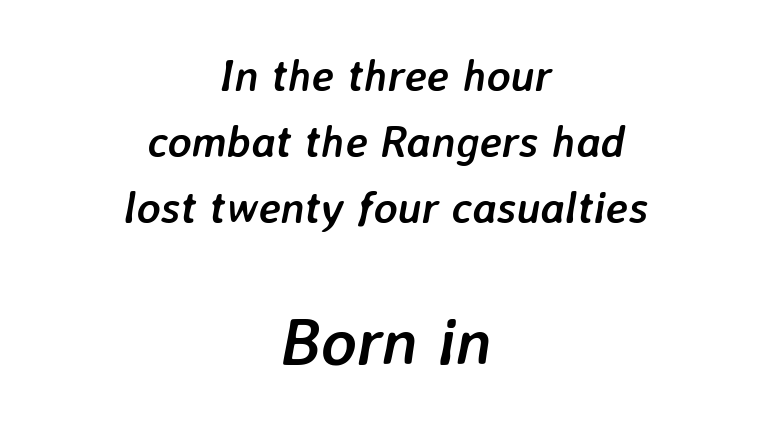
{"italic": "yes", "lean": "right", "slant_degrees": 7, "bold": "yes", "weight": "semibold", "width": "normal", "stroke_contrast": "low", "x_height": "medium", "monospaced": "no", "underline": "no", "align": "center", "line_spacing": "normal", "line_spacing_ratio": 1.47, "letter_spacing": "normal", "letter_spacing_em": 0.0, "larger_block": "second", "size_ratio": 1.49, "glyph_px": 67}
